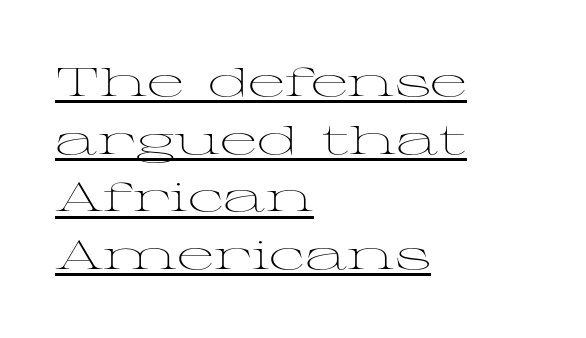
Q: Is the text bold? A: No.
Q: Is the text italic (slanted)? A: No, it is upright.
Q: Is the typeface a serif or a sans-serif typeface? A: Serif.
Q: Is the text underlined? A: Yes.
Q: How is the paragraph aligned? A: Left-aligned.
Q: Is the spacing between letters normal or unusually wide? A: Normal.
Q: Is the spacing between lines tight, normal or loose? A: Normal.
Q: Width (condensed, normal, or wide)? A: Wide.
Q: Stroke contrast? A: Medium.
Q: x-height? A: Medium.
Q: Monospaced? A: No.
